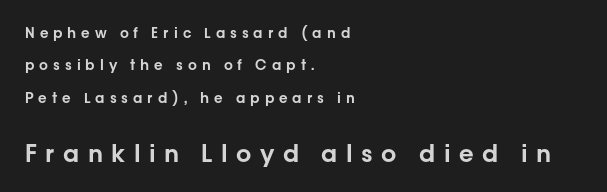
Inter-character spacing is expanded well beyond the font's built-in metrics. Reading top to bottom, the characters get bigger at the block break. Letters rest on an invisible, unmarked baseline. The font's upright variant was chosen for this text.
